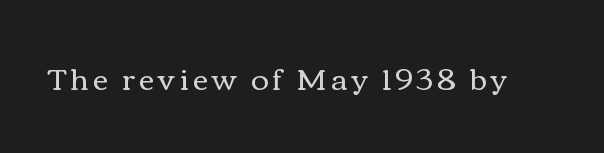
Q: Is the text bold? A: No.
Q: Is the text italic (slanted)? A: No, it is upright.
Q: Is the text underlined? A: No.
Q: Width (condensed, normal, or wide)? A: Wide.
Q: x-height? A: Medium.
Q: Monospaced? A: No.
